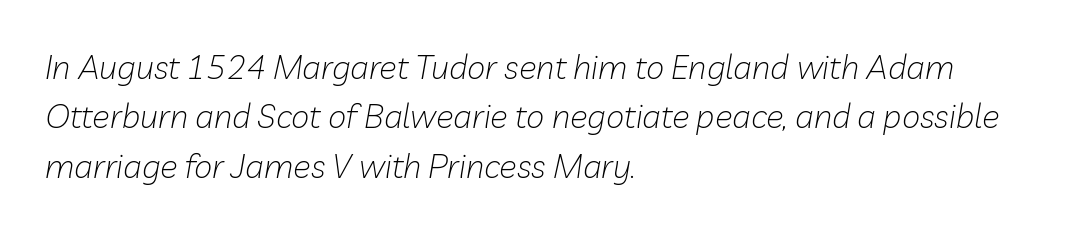
Q: Is the text bold? A: No.
Q: Is the text italic (slanted)? A: Yes, it leans right by about 10 degrees.
Q: Is the text underlined? A: No.
Q: How is the paragraph aligned? A: Left-aligned.
Q: Is the spacing between letters normal or unusually wide? A: Normal.
Q: Is the spacing between lines tight, normal or loose? A: Normal.
Q: Width (condensed, normal, or wide)? A: Normal.
Q: Stroke contrast? A: Low.
Q: x-height? A: Medium.
Q: Monospaced? A: No.
